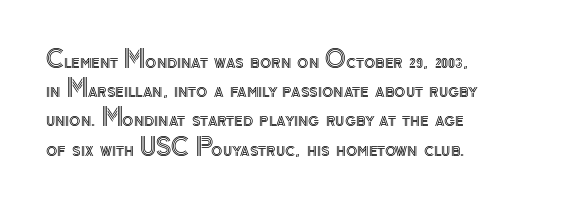
{"italic": "no", "underline": "no", "align": "left", "line_spacing": "normal", "line_spacing_ratio": 1.27, "letter_spacing": "normal", "letter_spacing_em": 0.0, "glyph_px": 23}
